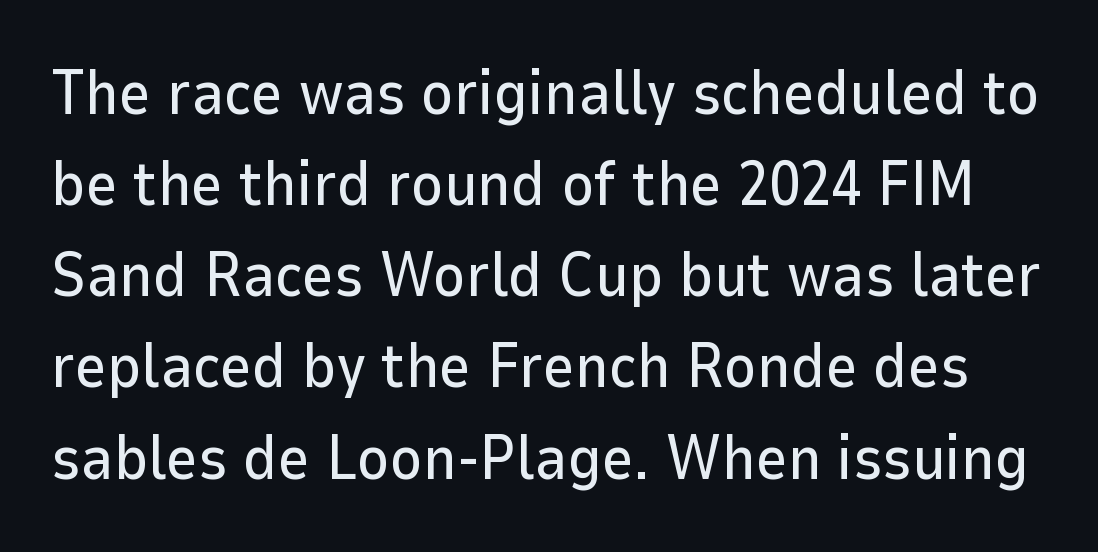
Character widths vary here, with narrow letters taking less room than wide ones. Spacing between characters is what you'd get straight out of the box. Plain, unruled lines of type. Regarding serifs, this sample does without them.
